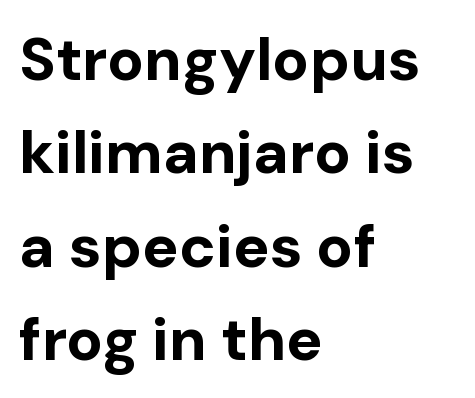
The image shows 61 px bold sans-serif type, upright; set left-aligned, normal line spacing (1.53x), normal letter spacing, not underlined; low stroke contrast and a medium x-height.
